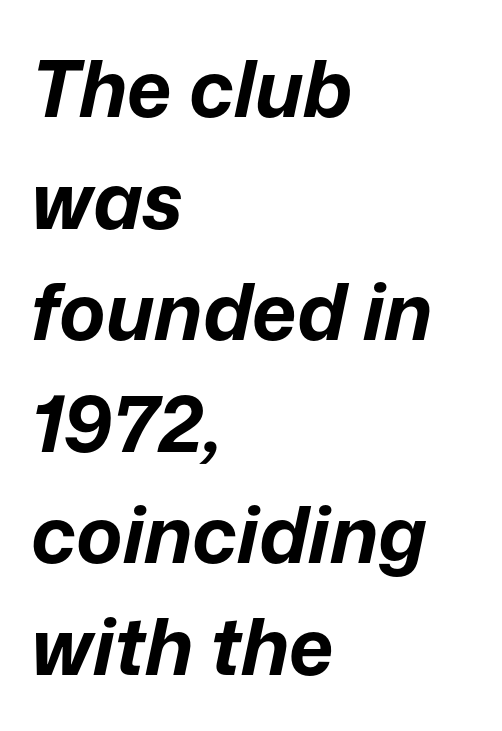
{"italic": "yes", "lean": "right", "slant_degrees": 12, "bold": "yes", "weight": "bold", "width": "normal", "stroke_contrast": "low", "x_height": "medium", "monospaced": "no", "underline": "no", "align": "left", "line_spacing": "normal", "line_spacing_ratio": 1.43, "letter_spacing": "normal", "letter_spacing_em": 0.0, "glyph_px": 78}
